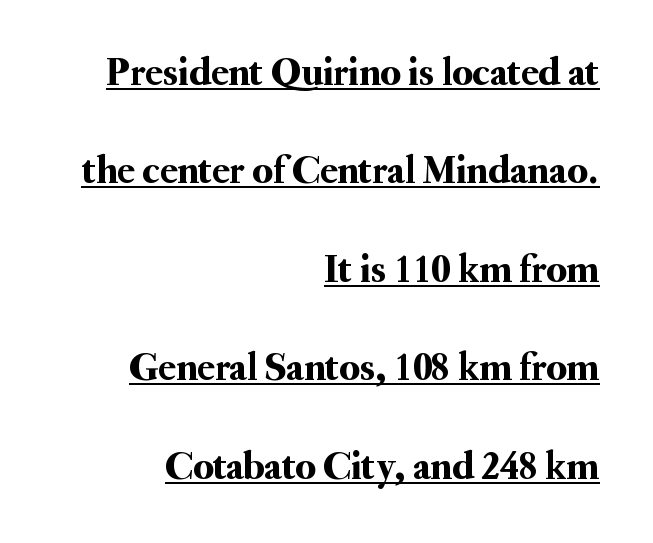
The image shows 40 px serif type, upright; set right-aligned, loose line spacing (2.46x), normal letter spacing, underlined; medium stroke contrast and a small x-height.
